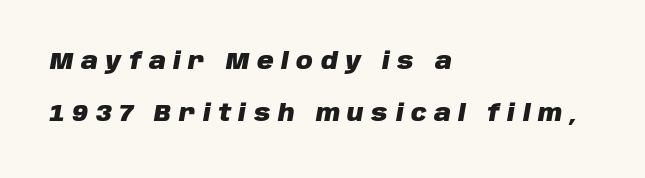
Q: Is the text bold? A: Yes.
Q: Is the text italic (slanted)? A: Yes, it leans right by about 10 degrees.
Q: Is the text underlined? A: No.
Q: How is the paragraph aligned? A: Left-aligned.
Q: Is the spacing between letters normal or unusually wide? A: Unusually wide.
Q: Is the spacing between lines tight, normal or loose? A: Loose.
